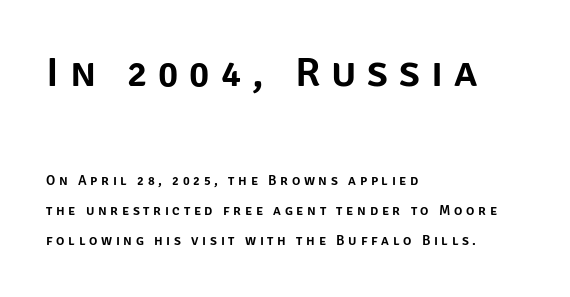
The image shows 42 px sans-serif type, upright; set left-aligned, loose line spacing (2.17x), unusually wide letter spacing (+0.26 em), not underlined; the first (top) block is 3.0x larger; low stroke contrast and a large x-height.
